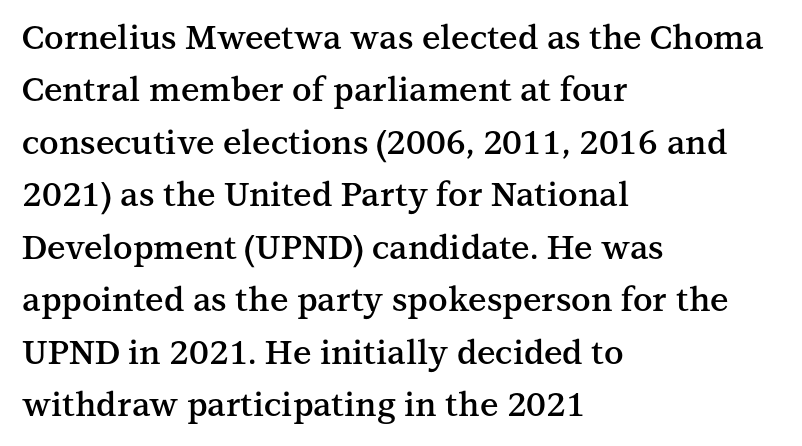
The image shows 33 px semibold serif type, upright; set left-aligned, normal line spacing (1.59x), normal letter spacing, not underlined; medium stroke contrast and a medium x-height.
